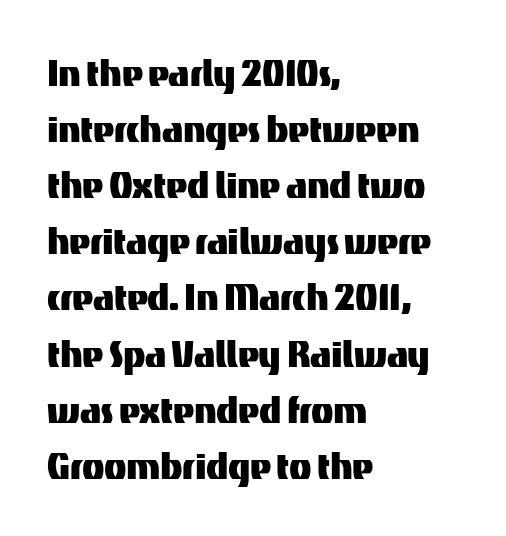
The image shows 46 px sans-serif type, upright; set left-aligned, line spacing 1.22x, normal letter spacing, not underlined; medium stroke contrast and a medium x-height.
